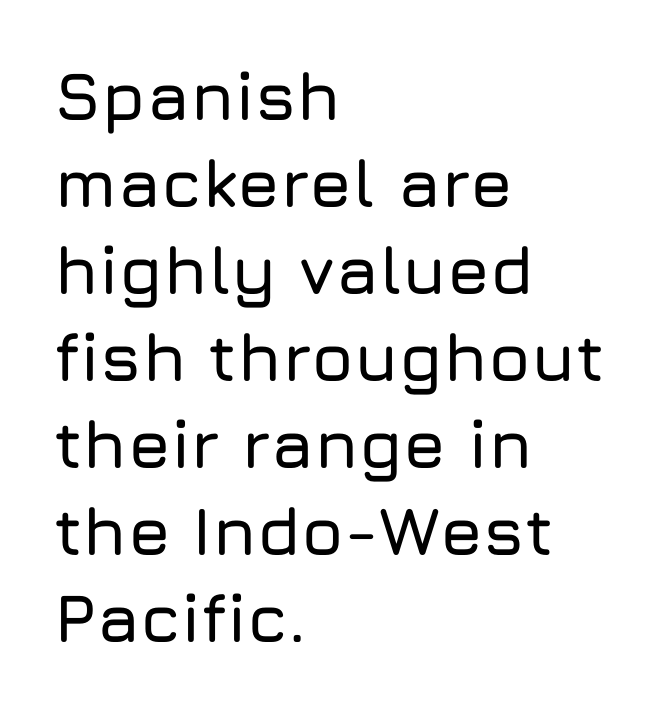
The image shows 68 px sans-serif type, upright; set left-aligned, normal line spacing (1.28x), normal letter spacing, not underlined; low stroke contrast and a medium x-height.
